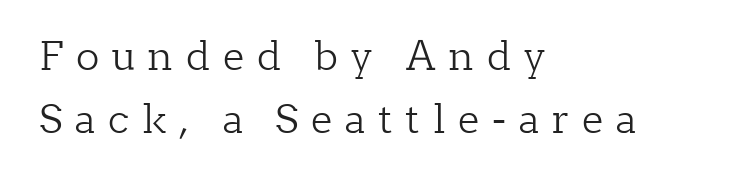
{"serif": "yes", "italic": "no", "bold": "no", "weight": "light", "width": "normal", "stroke_contrast": "low", "x_height": "medium", "monospaced": "no", "underline": "no", "align": "left", "line_spacing": "normal", "line_spacing_ratio": 1.62, "letter_spacing": "wide", "letter_spacing_em": 0.33, "glyph_px": 39}
